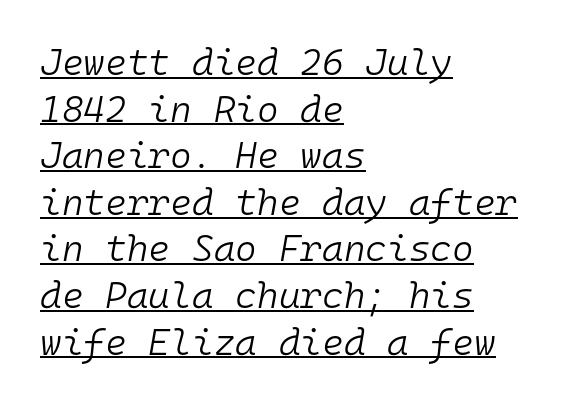
The rendering uses typewriter-style spacing with identical character cells. The font sits on the lighter half of the weight spectrum, regular included. The specimen includes a rule beneath the text block's lines. These lines stack with their left ends in a neat column. Whoever set this chose a conventional vertical rhythm.
